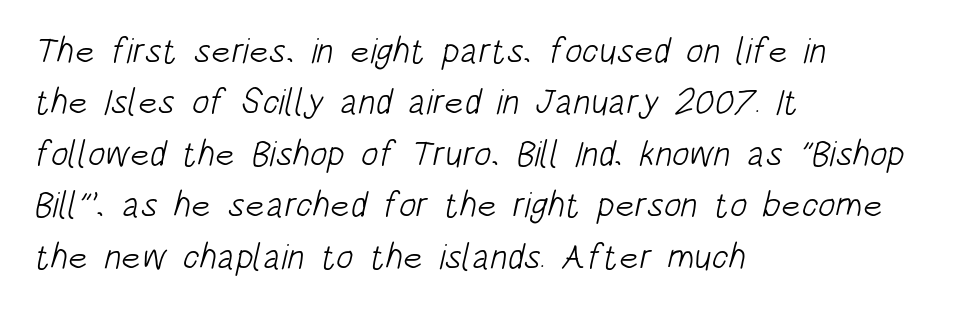
{"serif": "no", "bold": "no", "weight": "light", "width": "condensed", "stroke_contrast": "low", "x_height": "large", "monospaced": "no", "underline": "no", "align": "left", "line_spacing": "normal", "line_spacing_ratio": 1.43, "letter_spacing": "normal", "letter_spacing_em": 0.0, "glyph_px": 36}
